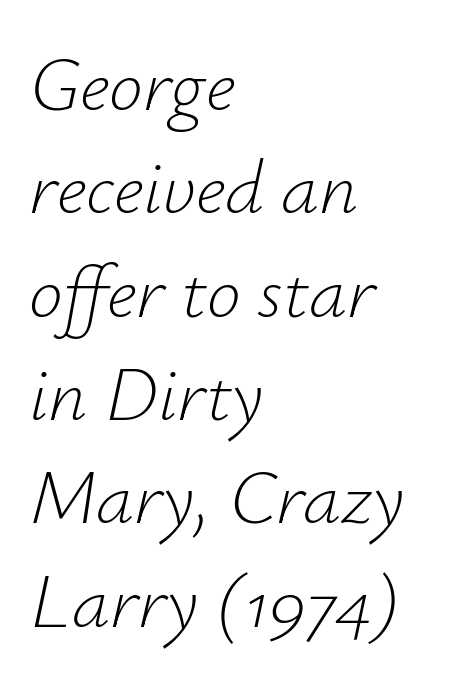
{"italic": "yes", "lean": "right", "slant_degrees": 12, "bold": "no", "weight": "light", "width": "normal", "stroke_contrast": "low", "x_height": "small", "monospaced": "no", "underline": "no", "align": "left", "line_spacing": "normal", "line_spacing_ratio": 1.36, "letter_spacing": "normal", "letter_spacing_em": 0.0, "glyph_px": 76}
